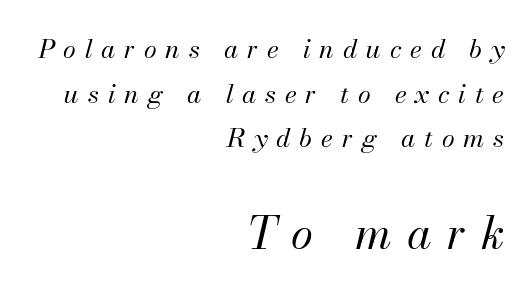
Q: Is the text bold? A: No.
Q: Is the text italic (slanted)? A: Yes, it leans right by about 13 degrees.
Q: Is the text underlined? A: No.
Q: How is the paragraph aligned? A: Right-aligned.
Q: Is the spacing between letters normal or unusually wide? A: Unusually wide.
Q: Which block of text is set in a larger size, the first (top) or the second (bottom)? A: The second (bottom) one.
Q: Width (condensed, normal, or wide)? A: Normal.
Q: Stroke contrast? A: Medium.
Q: x-height? A: Small.
Q: Monospaced? A: No.
